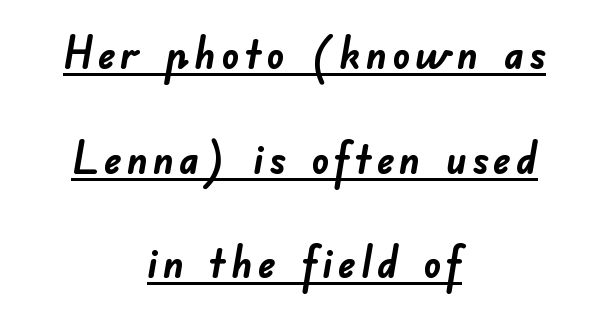
Strong, thick strokes mark this as bold type. Summary of vertical rhythm: relaxed, with wide interline spacing. Each letter's strokes conclude bluntly, with no projecting serifs. Centered paragraph, ragged on both sides. Proportional: the letters do not fall into vertical columns.
